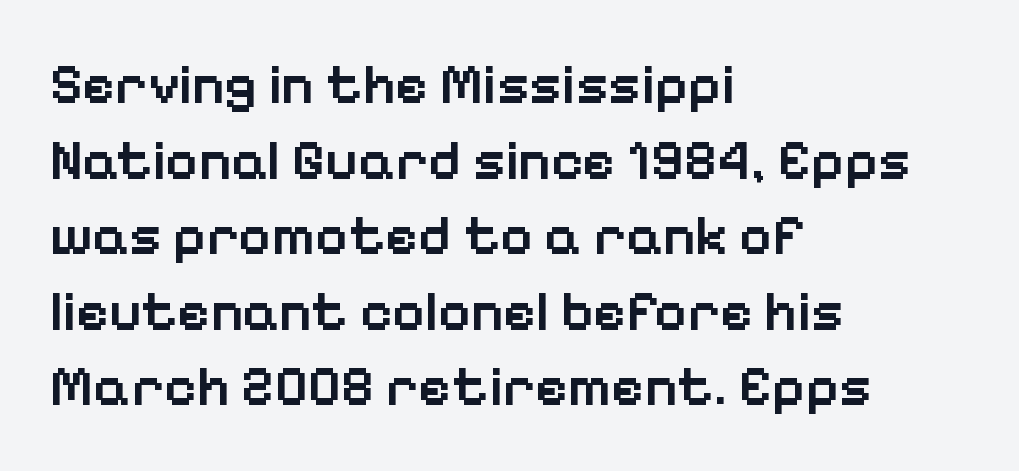
{"serif": "no", "italic": "no", "bold": "semi", "weight": "semibold", "width": "normal", "stroke_contrast": "low", "x_height": "medium", "monospaced": "no", "underline": "no", "align": "left", "line_spacing": "normal", "line_spacing_ratio": 1.35, "letter_spacing": "normal", "letter_spacing_em": 0.0, "glyph_px": 56}
